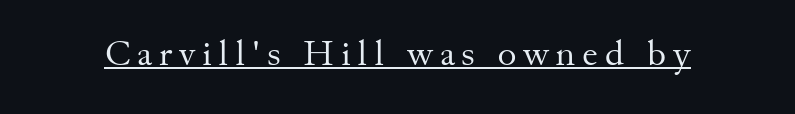
Proportional: the letters do not fall into vertical columns. A rule runs beneath these lines of type. The letters look calm and open, with moderate or lighter stems. Old-style or modern, the face here clearly has serifs. Every stem runs plumb, perpendicular to the baseline.
